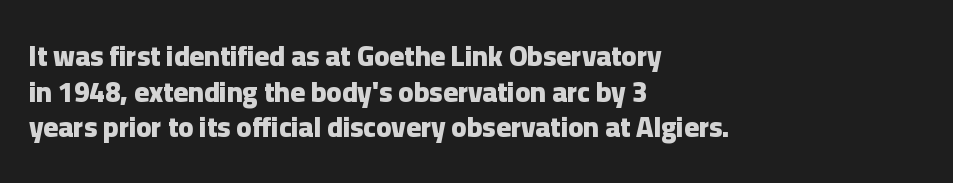
Q: Is the text bold? A: Yes.
Q: Is the text italic (slanted)? A: No, it is upright.
Q: Is the typeface a serif or a sans-serif typeface? A: Sans-serif.
Q: Is the text underlined? A: No.
Q: How is the paragraph aligned? A: Left-aligned.
Q: Is the spacing between letters normal or unusually wide? A: Normal.
Q: Is the spacing between lines tight, normal or loose? A: Normal.
Q: Width (condensed, normal, or wide)? A: Normal.
Q: Stroke contrast? A: Low.
Q: x-height? A: Medium.
Q: Monospaced? A: No.
